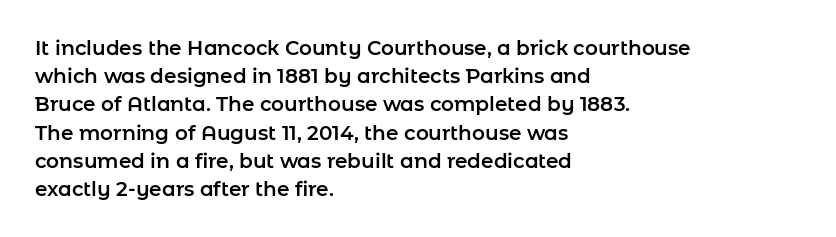
The image shows 20 px text type, upright; set left-aligned, normal line spacing (1.41x), normal letter spacing, not underlined.
